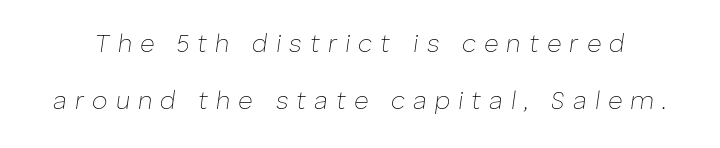
Q: Is the text bold? A: No.
Q: Is the text italic (slanted)? A: Yes, it leans right by about 8 degrees.
Q: Is the text underlined? A: No.
Q: Is the spacing between letters normal or unusually wide? A: Unusually wide.
Q: Is the spacing between lines tight, normal or loose? A: Loose.
